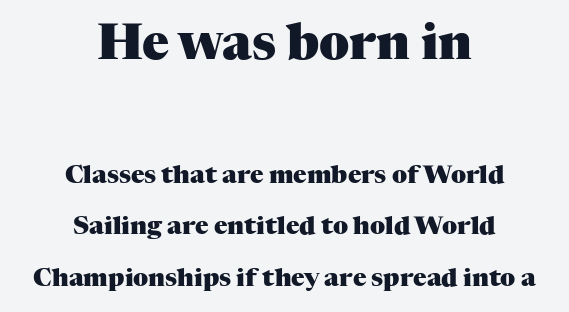
The image shows 50 px heavy serif type, upright; set centered, loose line spacing (2.06x), normal letter spacing, not underlined; the first (top) block is 2.0x larger; medium stroke contrast and a medium x-height.
